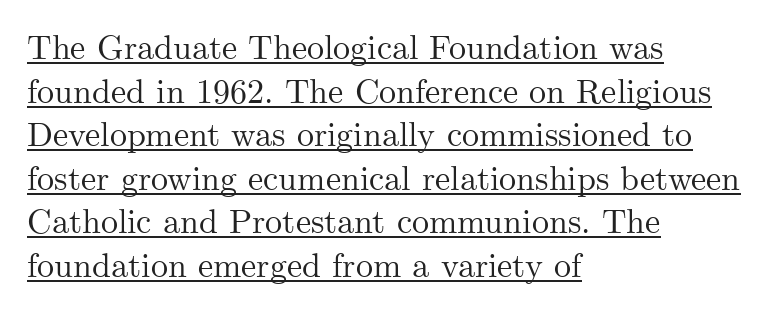
{"serif": "yes", "italic": "no", "width": "normal", "stroke_contrast": "medium", "x_height": "small", "monospaced": "no", "underline": "yes", "align": "left", "line_spacing": "normal", "line_spacing_ratio": 1.28, "letter_spacing": "normal", "letter_spacing_em": 0.0, "glyph_px": 34}
